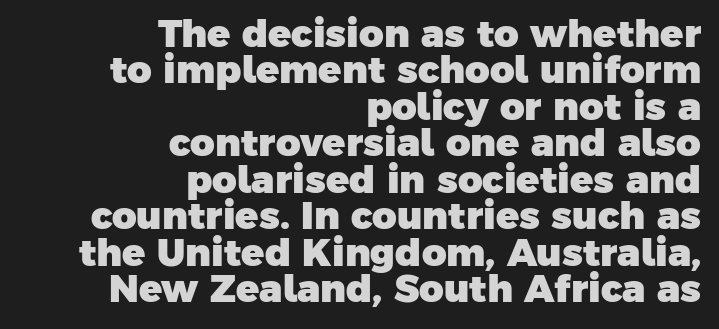
Tightly led — the rows are bunched. Is the type bold? Yes — the strokes are clearly thick and heavy. These lines are rendered in a variable-pitch font. Each row of text sits above clean, open space. Leftover space on each line is placed entirely before the opening word. The characters display no serif detailing; their extremities are plain.
